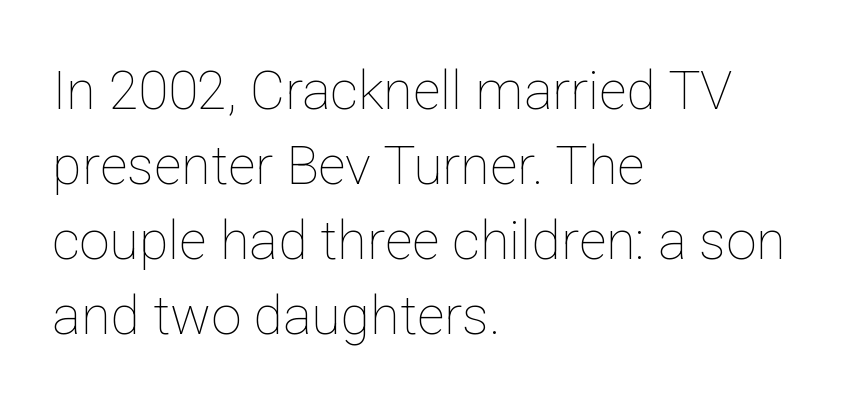
The area under the type is left untouched. Stem width sits at or under what a default text font uses. The text block is weighted toward the left margin, trailing off unevenly rightward. These lines sit exactly where default settings would place them. The passage shown is typed in a proportional face where columns would drift. Is there any slant? The stems are plumb.
